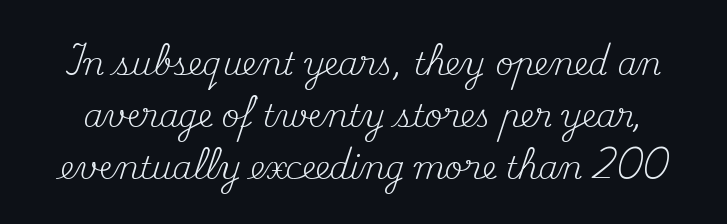
The image shows 31 px regular-weight serif type; set normal line spacing (1.68x), normal letter spacing, not underlined; medium stroke contrast and a small x-height.
